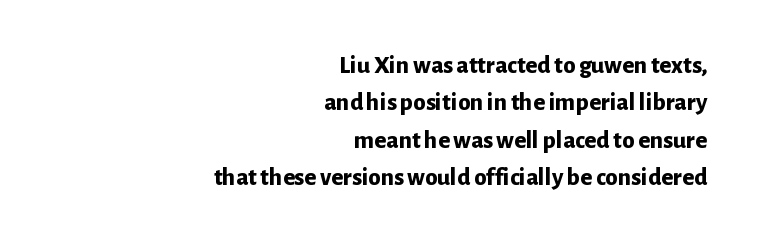
{"italic": "no", "bold": "yes", "underline": "no", "align": "right", "line_spacing": "normal", "line_spacing_ratio": 1.5, "letter_spacing": "normal", "letter_spacing_em": 0.0, "glyph_px": 25}
